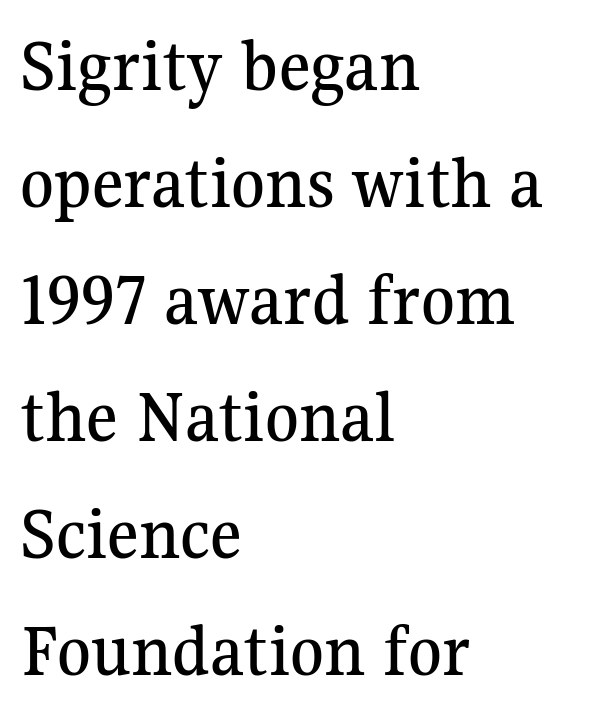
The image shows 77 px serif type, upright; set left-aligned, normal line spacing (1.52x), normal letter spacing, not underlined; medium stroke contrast and a medium x-height.
